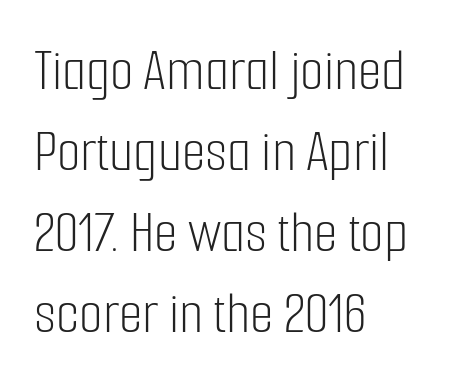
{"serif": "no", "italic": "no", "bold": "no", "weight": "light", "width": "condensed", "stroke_contrast": "low", "x_height": "medium", "monospaced": "no", "underline": "no", "align": "left", "line_spacing": "normal", "line_spacing_ratio": 1.33, "letter_spacing": "normal", "letter_spacing_em": 0.0, "glyph_px": 61}
